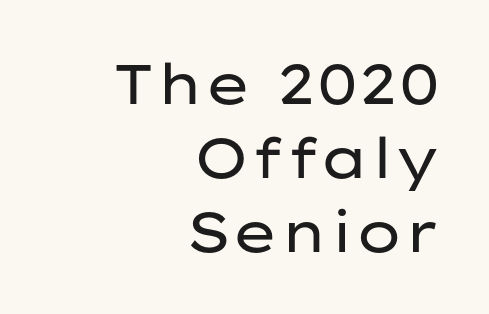
Does the copy run flush right? Yes — the right margin is perfectly even. Examine the stroke ends and you'll find no serifs. No italicization has been applied; the sample stays upright. The weight would be labelled regular, book, light, or lighter still. Characters follow at the spacing the type designer built in.
